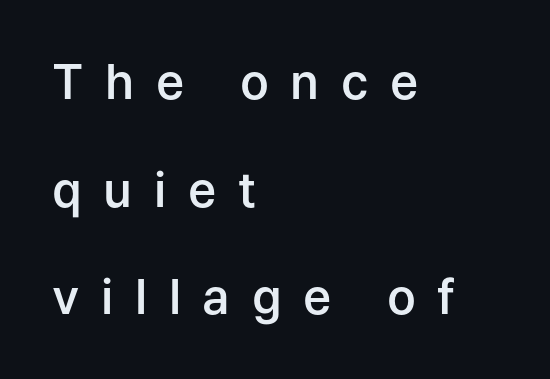
The image shows 48 px semibold sans-serif type, upright; set left-aligned, loose line spacing (2.24x), unusually wide letter spacing (+0.45 em), not underlined; low stroke contrast and a medium x-height.
